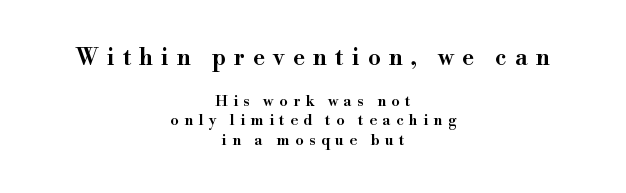
The letters are spread apart with noticeably loose tracking. This block has exactly the height ordinary leading produces. Between these two stacked blocks, the higher one wins on size. Has an underline been added? It has not. Where is the straight margin? There isn't one; the lines are centered.
